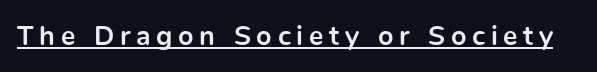
Q: Is the text bold? A: Yes.
Q: Is the text italic (slanted)? A: No, it is upright.
Q: Is the text underlined? A: Yes.
Q: Is the spacing between letters normal or unusually wide? A: Unusually wide.
